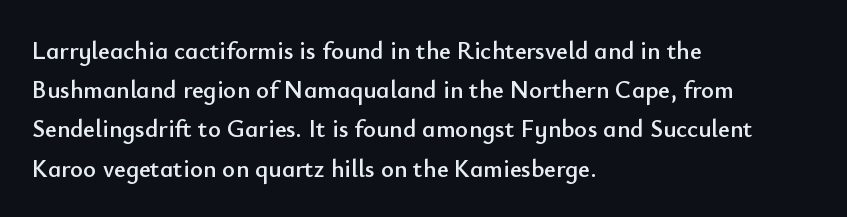
Q: Is the text italic (slanted)? A: No, it is upright.
Q: Is the text underlined? A: No.
Q: How is the paragraph aligned? A: Left-aligned.
Q: Is the spacing between letters normal or unusually wide? A: Normal.
Q: Is the spacing between lines tight, normal or loose? A: Normal.
